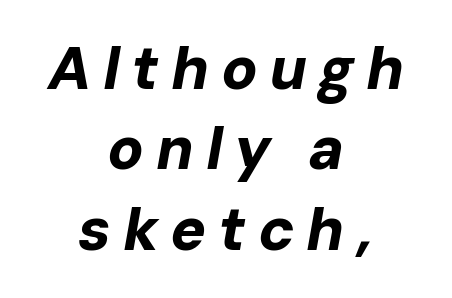
The image shows 60 px bold type, italic (leaning right); set centered, normal line spacing (1.34x), not underlined; low stroke contrast and a medium x-height.
